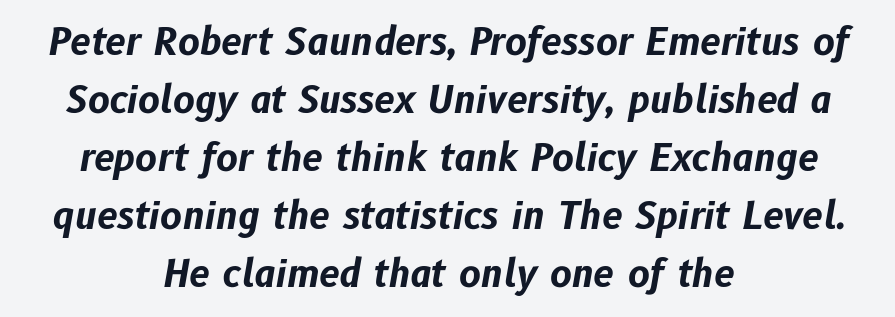
{"italic": "yes", "lean": "right", "slant_degrees": 10, "bold": "yes", "weight": "bold", "width": "normal", "stroke_contrast": "low", "x_height": "medium", "monospaced": "no", "underline": "no", "align": "center", "line_spacing": "normal", "line_spacing_ratio": 1.57, "letter_spacing": "normal", "letter_spacing_em": 0.0, "glyph_px": 37}
